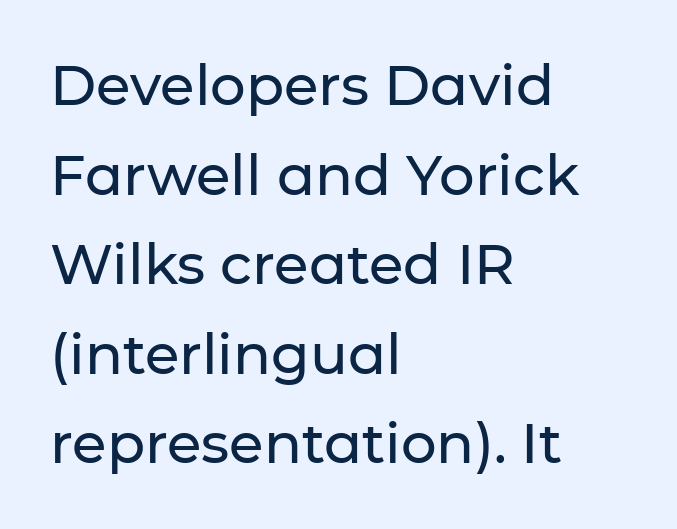
Q: Is the text italic (slanted)? A: No, it is upright.
Q: Is the typeface a serif or a sans-serif typeface? A: Sans-serif.
Q: Is the text underlined? A: No.
Q: How is the paragraph aligned? A: Left-aligned.
Q: Is the spacing between letters normal or unusually wide? A: Normal.
Q: Is the spacing between lines tight, normal or loose? A: Normal.
Q: Width (condensed, normal, or wide)? A: Normal.
Q: Stroke contrast? A: Low.
Q: x-height? A: Medium.
Q: Monospaced? A: No.
